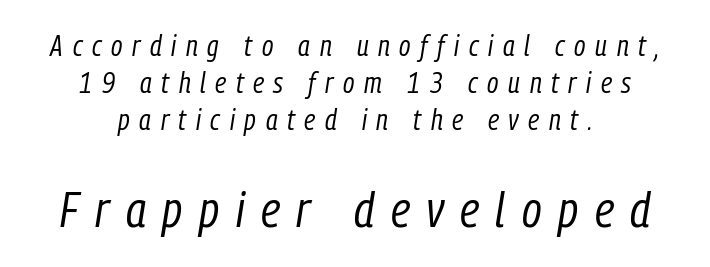
{"italic": "yes", "lean": "right", "slant_degrees": 9, "bold": "no", "weight": "regular", "width": "condensed", "stroke_contrast": "low", "x_height": "medium", "monospaced": "no", "underline": "no", "align": "center", "line_spacing": "normal", "line_spacing_ratio": 1.28, "letter_spacing": "wide", "letter_spacing_em": 0.33, "larger_block": "second", "size_ratio": 1.72, "glyph_px": 50}
